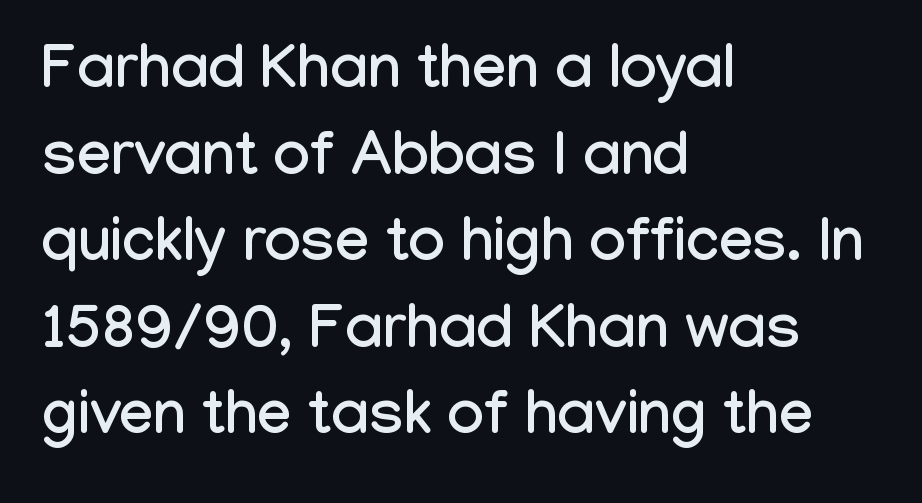
The image shows 61 px condensed sans-serif type, upright; set left-aligned, normal line spacing (1.42x), normal letter spacing, not underlined; low stroke contrast and a medium x-height.
